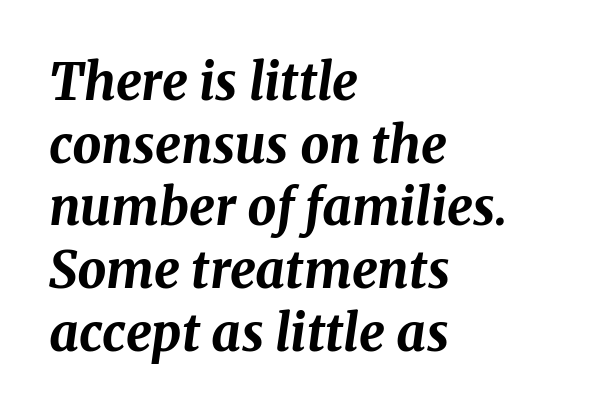
Q: Is the text bold? A: Yes.
Q: Is the text italic (slanted)? A: Yes, it leans right by about 8 degrees.
Q: Is the text underlined? A: No.
Q: How is the paragraph aligned? A: Left-aligned.
Q: Is the spacing between letters normal or unusually wide? A: Normal.
Q: Width (condensed, normal, or wide)? A: Normal.
Q: Stroke contrast? A: Medium.
Q: x-height? A: Medium.
Q: Monospaced? A: No.
